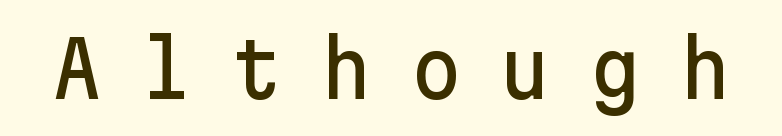
Observe the wide spacing: letters keep a clear distance from each other. Does the lettering tilt? It doesn't — this is upright. Type without underlining. Examine the stroke ends and you'll find no serifs.
